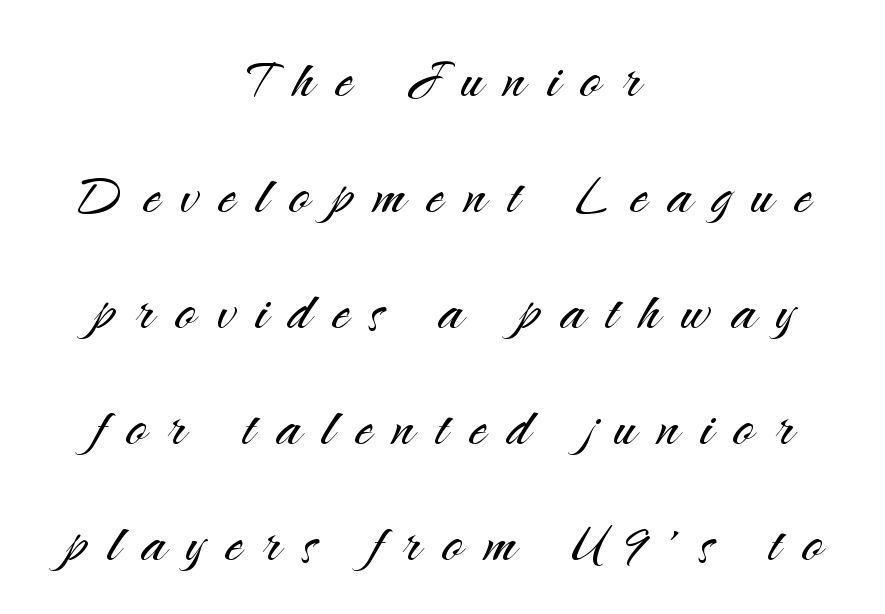
{"serif": "no", "bold": "no", "weight": "light", "width": "normal", "stroke_contrast": "medium", "x_height": "small", "monospaced": "no", "underline": "no", "align": "center", "line_spacing": "normal", "line_spacing_ratio": 1.68, "letter_spacing": "wide", "letter_spacing_em": 0.31, "glyph_px": 69}
